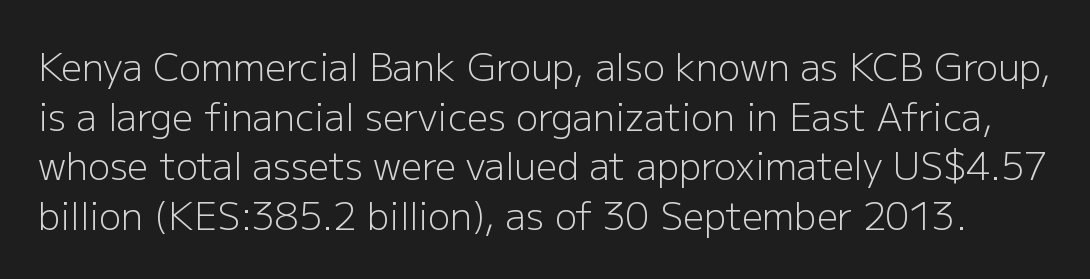
The image shows 37 px light sans-serif type, upright; set normal line spacing (1.34x), normal letter spacing, not underlined; low stroke contrast and a medium x-height.
